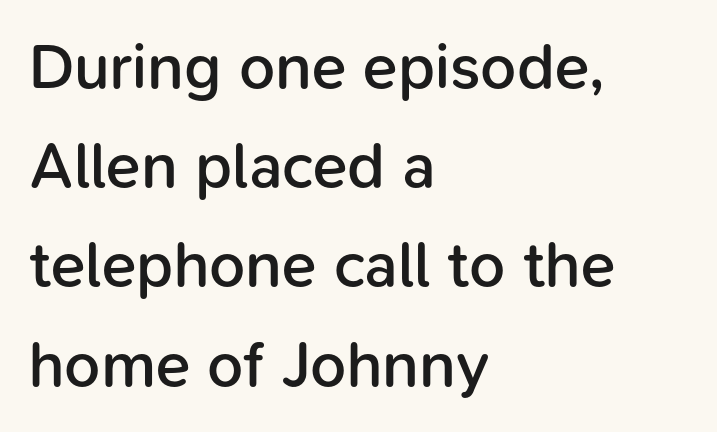
Q: Is the text bold? A: Semi-bold.
Q: Is the text italic (slanted)? A: No, it is upright.
Q: Is the typeface a serif or a sans-serif typeface? A: Sans-serif.
Q: Is the text underlined? A: No.
Q: How is the paragraph aligned? A: Left-aligned.
Q: Is the spacing between letters normal or unusually wide? A: Normal.
Q: Is the spacing between lines tight, normal or loose? A: Normal.
Q: Width (condensed, normal, or wide)? A: Normal.
Q: Stroke contrast? A: Low.
Q: x-height? A: Medium.
Q: Monospaced? A: No.
